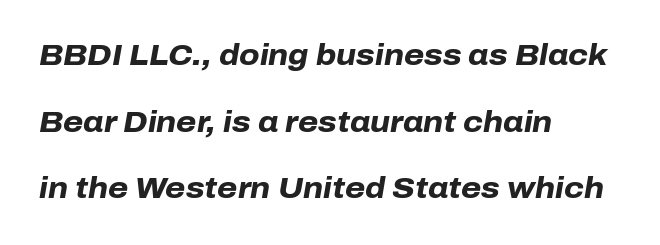
The space beneath each line is pristine and unruled. Horizontal bands of white between lines are thick stripes. The tracking reads as untouched default to a designer's eye. Heavy, bold letterforms.
